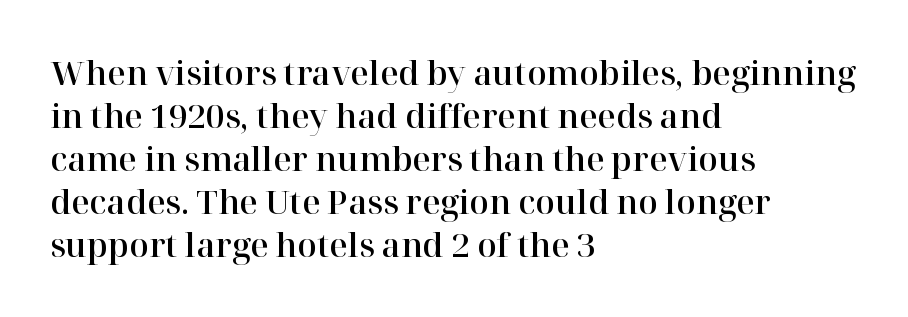
{"serif": "yes", "italic": "no", "width": "normal", "stroke_contrast": "high", "x_height": "medium", "monospaced": "no", "underline": "no", "align": "left", "line_spacing": "normal", "line_spacing_ratio": 1.34, "letter_spacing": "normal", "letter_spacing_em": 0.0, "glyph_px": 32}
